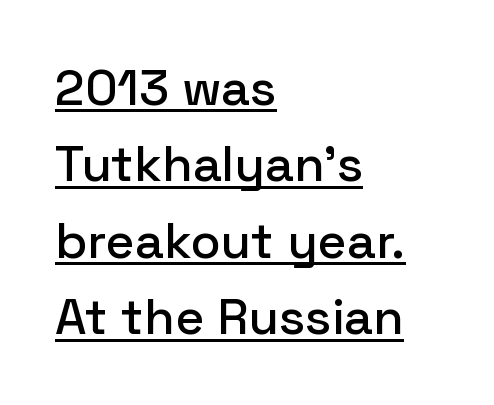
Q: Is the text italic (slanted)? A: No, it is upright.
Q: Is the typeface a serif or a sans-serif typeface? A: Sans-serif.
Q: Is the text underlined? A: Yes.
Q: How is the paragraph aligned? A: Left-aligned.
Q: Is the spacing between letters normal or unusually wide? A: Normal.
Q: Is the spacing between lines tight, normal or loose? A: Normal.
Q: Width (condensed, normal, or wide)? A: Normal.
Q: Stroke contrast? A: Low.
Q: x-height? A: Medium.
Q: Monospaced? A: No.
